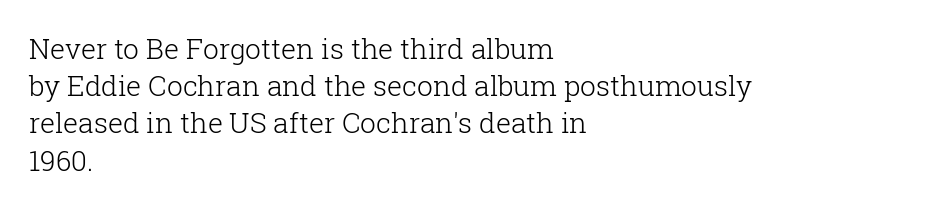
{"serif": "yes", "italic": "no", "bold": "no", "weight": "light", "width": "normal", "stroke_contrast": "low", "x_height": "medium", "monospaced": "no", "underline": "no", "align": "left", "line_spacing": "normal", "line_spacing_ratio": 1.33, "letter_spacing": "normal", "letter_spacing_em": 0.0, "glyph_px": 28}
